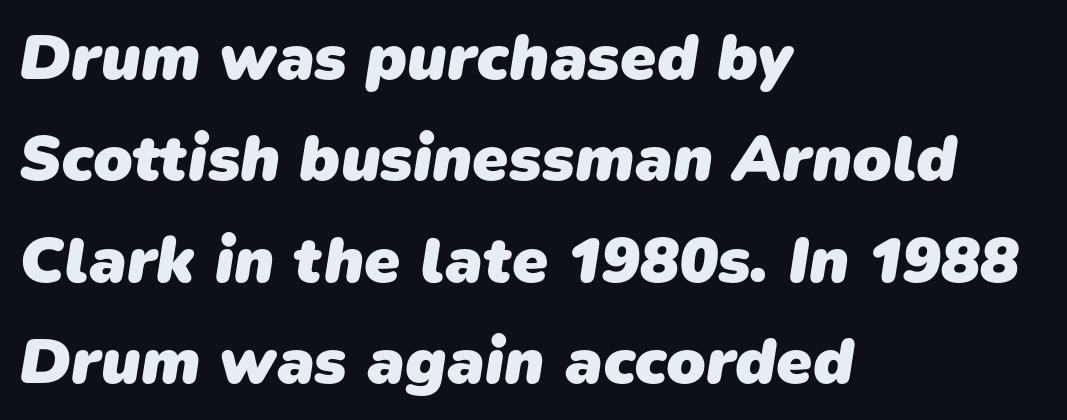
Q: Is the text bold? A: Yes.
Q: Is the typeface a serif or a sans-serif typeface? A: Sans-serif.
Q: Is the text underlined? A: No.
Q: How is the paragraph aligned? A: Left-aligned.
Q: Is the spacing between letters normal or unusually wide? A: Normal.
Q: Is the spacing between lines tight, normal or loose? A: Normal.
Q: Width (condensed, normal, or wide)? A: Normal.
Q: Stroke contrast? A: Low.
Q: x-height? A: Medium.
Q: Monospaced? A: No.
